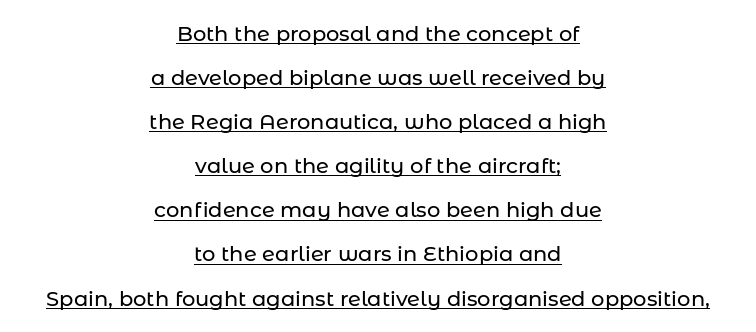
These lines stand farther apart than default settings would place them. The setting favours the middle, as headings and verse often do. The face used here appears with an underline applied. No italicization has been applied; the sample stays upright. How are the letters spaced? Ordinarily, with no added tracking.
